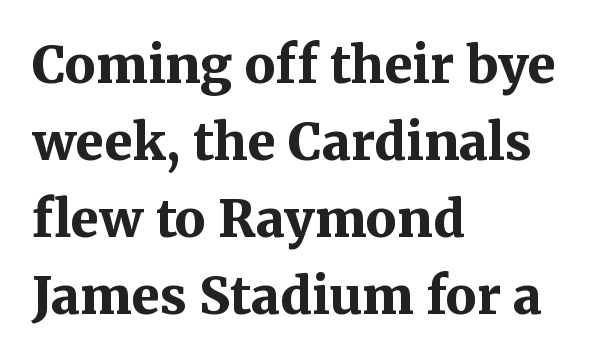
{"serif": "yes", "italic": "no", "bold": "yes", "weight": "bold", "width": "normal", "stroke_contrast": "medium", "x_height": "medium", "monospaced": "no", "underline": "no", "align": "left", "line_spacing": "normal", "line_spacing_ratio": 1.51, "letter_spacing": "normal", "letter_spacing_em": 0.0, "glyph_px": 51}
